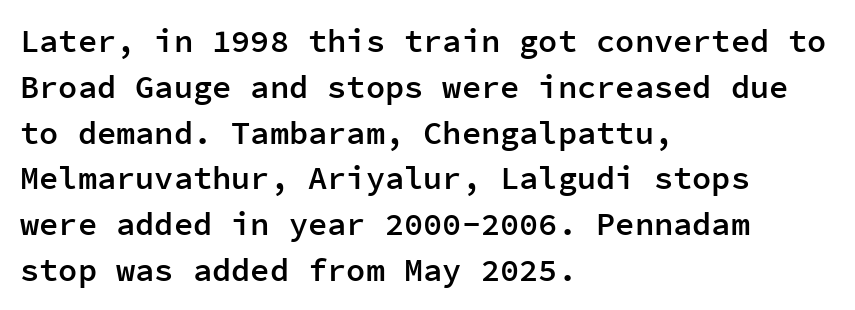
Q: Is the text bold? A: Semi-bold.
Q: Is the text italic (slanted)? A: No, it is upright.
Q: Is the typeface a serif or a sans-serif typeface? A: Sans-serif.
Q: Is the text underlined? A: No.
Q: How is the paragraph aligned? A: Left-aligned.
Q: Is the spacing between letters normal or unusually wide? A: Normal.
Q: Is the spacing between lines tight, normal or loose? A: Normal.
Q: Width (condensed, normal, or wide)? A: Normal.
Q: Stroke contrast? A: Low.
Q: x-height? A: Medium.
Q: Monospaced? A: Yes.
